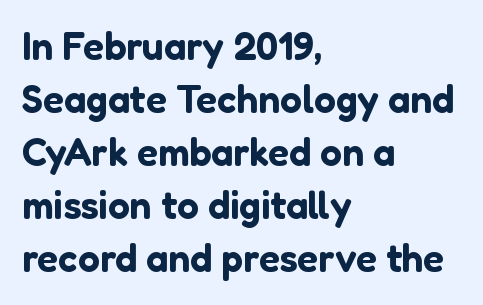
{"serif": "no", "italic": "no", "width": "normal", "stroke_contrast": "low", "x_height": "medium", "monospaced": "no", "underline": "no", "align": "left", "line_spacing": "normal", "line_spacing_ratio": 1.36, "letter_spacing": "normal", "letter_spacing_em": 0.0, "glyph_px": 39}
